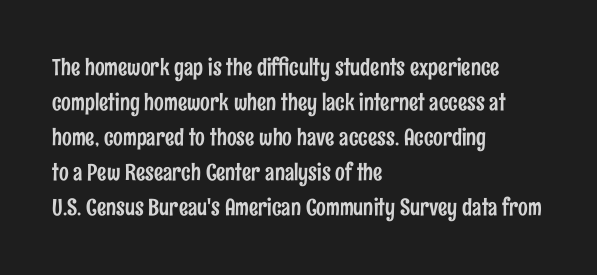
{"italic": "no", "underline": "no", "align": "left", "line_spacing": "normal", "line_spacing_ratio": 1.52, "letter_spacing": "normal", "letter_spacing_em": 0.0, "glyph_px": 23}
